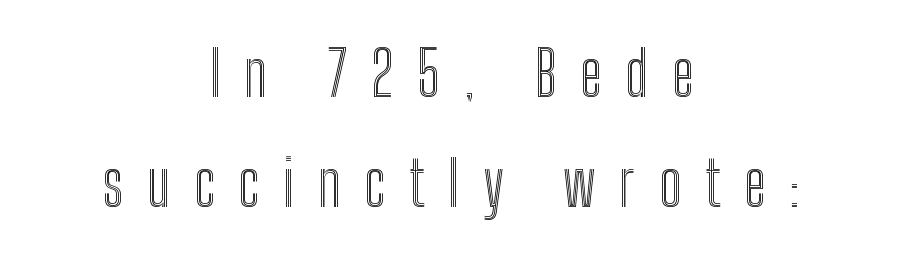
Q: Is the text italic (slanted)? A: No, it is upright.
Q: Is the text underlined? A: No.
Q: How is the paragraph aligned? A: Centered.
Q: Is the spacing between letters normal or unusually wide? A: Unusually wide.
Q: Width (condensed, normal, or wide)? A: Condensed.
Q: x-height? A: Medium.
Q: Monospaced? A: No.
